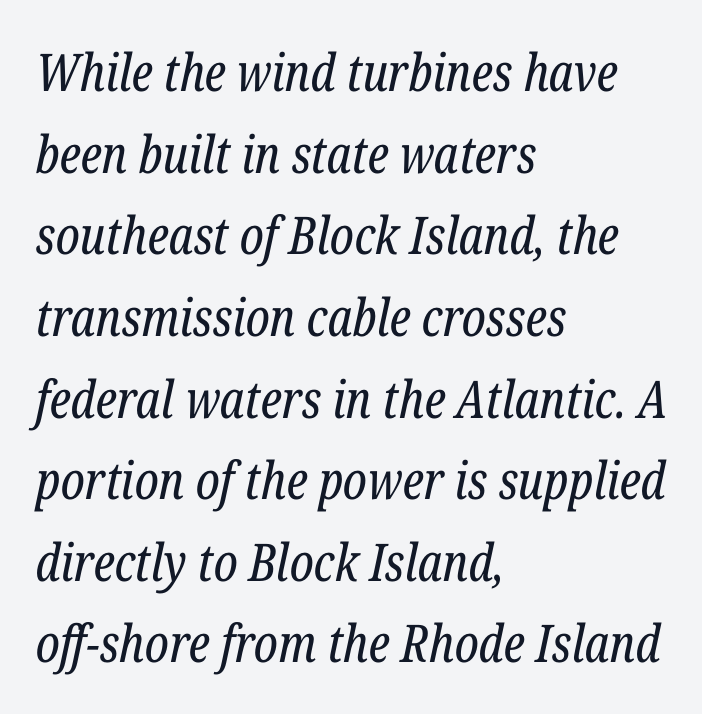
Q: Is the text bold? A: No.
Q: Is the text italic (slanted)? A: Yes, it leans right by about 12 degrees.
Q: Is the typeface a serif or a sans-serif typeface? A: Serif.
Q: Is the text underlined? A: No.
Q: How is the paragraph aligned? A: Left-aligned.
Q: Is the spacing between letters normal or unusually wide? A: Normal.
Q: Is the spacing between lines tight, normal or loose? A: Normal.
Q: Width (condensed, normal, or wide)? A: Condensed.
Q: Stroke contrast? A: Low.
Q: x-height? A: Medium.
Q: Monospaced? A: No.
